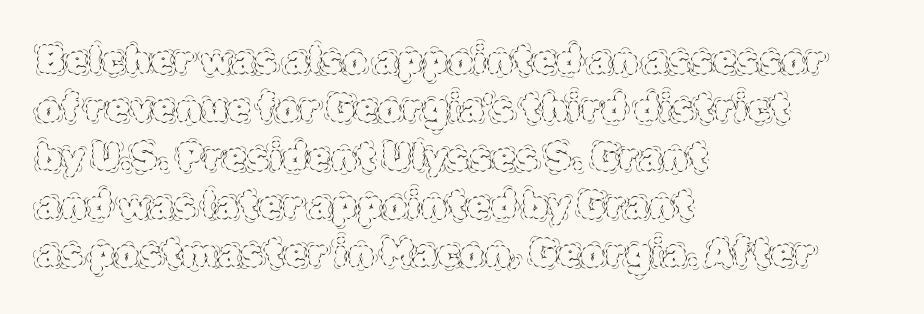
{"italic": "no", "bold": "no", "weight": "thin", "width": "normal", "x_height": "large", "monospaced": "no", "underline": "no", "align": "left", "line_spacing": "normal", "line_spacing_ratio": 1.27, "letter_spacing": "normal", "letter_spacing_em": 0.0, "glyph_px": 38}
